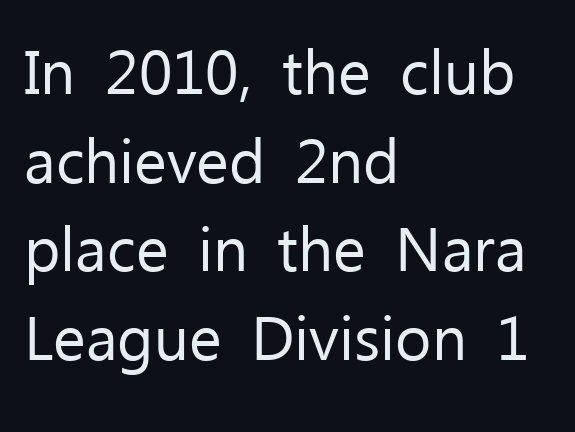
{"serif": "no", "italic": "no", "bold": "no", "weight": "regular", "width": "normal", "stroke_contrast": "low", "x_height": "medium", "monospaced": "no", "underline": "no", "align": "left", "line_spacing": "normal", "line_spacing_ratio": 1.43, "letter_spacing": "normal", "letter_spacing_em": 0.0, "glyph_px": 62}
